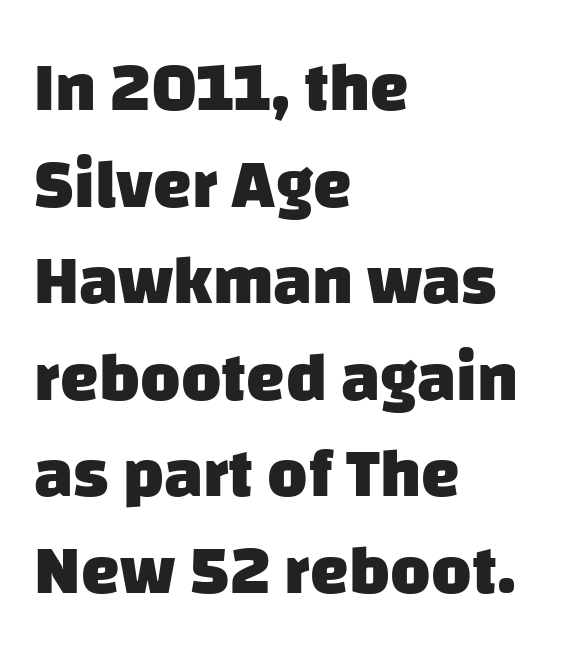
Words appear dense and cohesive because spacing is normal. A typesetter would call this proportional, since set widths differ per character. Leftover space on each line is placed entirely after the last word. The baseline area is clear. The face used here is a sans, in the tradition of grotesques and geometrics. The designer left line spacing at the default.
